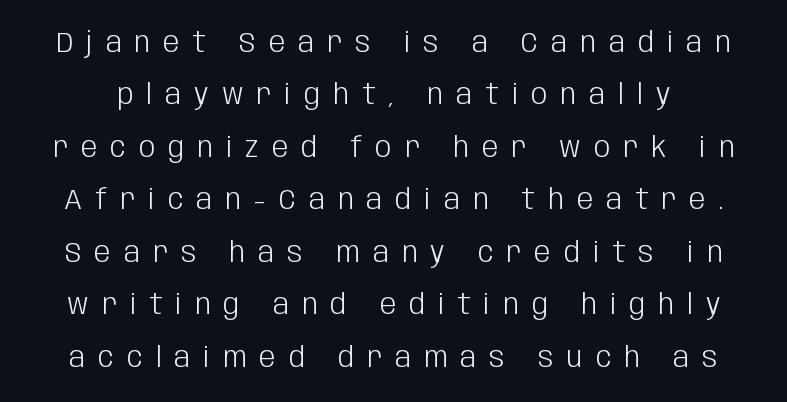
Q: Is the text bold? A: No.
Q: Is the text italic (slanted)? A: No, it is upright.
Q: Is the typeface a serif or a sans-serif typeface? A: Sans-serif.
Q: Is the text underlined? A: No.
Q: Is the spacing between letters normal or unusually wide? A: Unusually wide.
Q: Width (condensed, normal, or wide)? A: Condensed.
Q: Stroke contrast? A: Low.
Q: x-height? A: Large.
Q: Monospaced? A: No.
